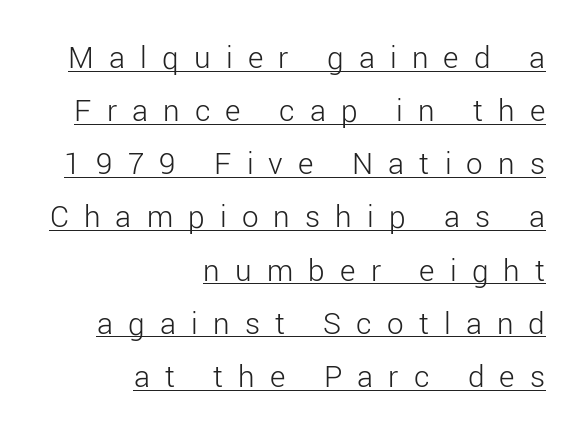
Q: Is the text bold? A: No.
Q: Is the text italic (slanted)? A: No, it is upright.
Q: Is the typeface a serif or a sans-serif typeface? A: Sans-serif.
Q: Is the text underlined? A: Yes.
Q: How is the paragraph aligned? A: Right-aligned.
Q: Is the spacing between letters normal or unusually wide? A: Unusually wide.
Q: Is the spacing between lines tight, normal or loose? A: Normal.
Q: Width (condensed, normal, or wide)? A: Normal.
Q: Stroke contrast? A: Low.
Q: x-height? A: Medium.
Q: Monospaced? A: No.
